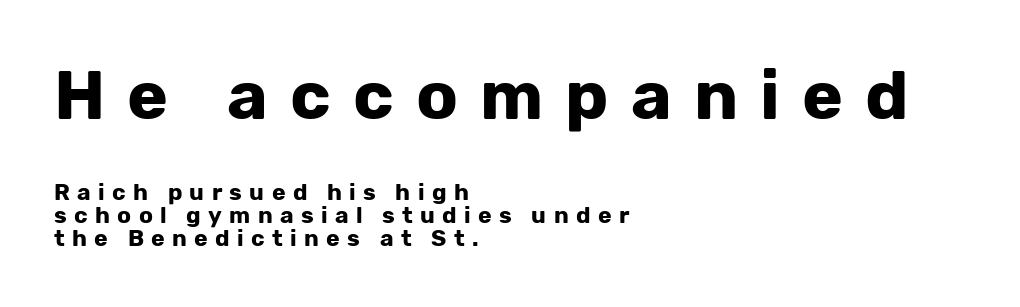
{"serif": "no", "italic": "no", "bold": "yes", "weight": "bold", "width": "normal", "stroke_contrast": "low", "x_height": "medium", "monospaced": "no", "underline": "no", "align": "left", "line_spacing": "tight", "line_spacing_ratio": 1.0, "letter_spacing": "wide", "letter_spacing_em": 0.32, "larger_block": "first", "size_ratio": 3.0, "glyph_px": 69}
